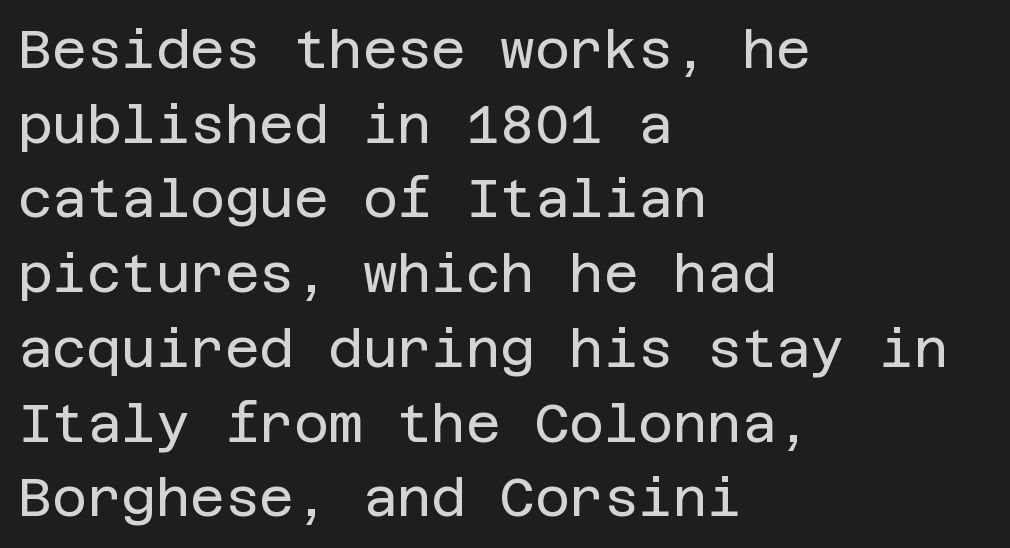
Layout note: lines flush left. Check where the strokes stop: nothing finishes them off — pure sans. Do the letters lean? They stand straight. The horizontal fit of the characters is conventional and even. Summary of vertical rhythm: regular, with standard interline spacing.
